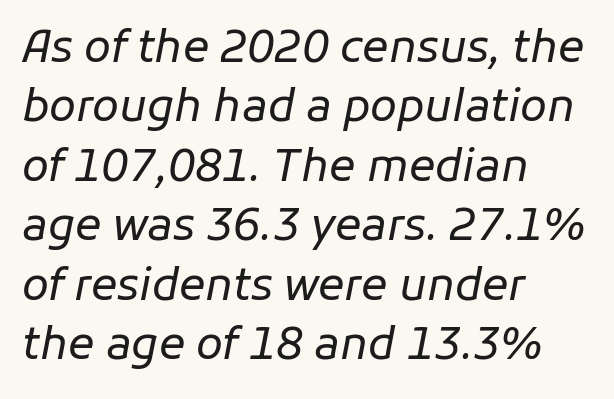
Q: Is the text bold? A: No.
Q: Is the text italic (slanted)? A: Yes, it leans right by about 11 degrees.
Q: Is the text underlined? A: No.
Q: How is the paragraph aligned? A: Left-aligned.
Q: Is the spacing between letters normal or unusually wide? A: Normal.
Q: Is the spacing between lines tight, normal or loose? A: Normal.
Q: Width (condensed, normal, or wide)? A: Normal.
Q: Stroke contrast? A: Low.
Q: x-height? A: Medium.
Q: Monospaced? A: No.
